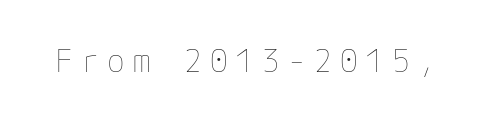
Q: Is the text bold? A: No.
Q: Is the text italic (slanted)? A: No, it is upright.
Q: Is the text underlined? A: No.
Q: Is the spacing between letters normal or unusually wide? A: Unusually wide.
Q: Width (condensed, normal, or wide)? A: Normal.
Q: Stroke contrast? A: Low.
Q: x-height? A: Medium.
